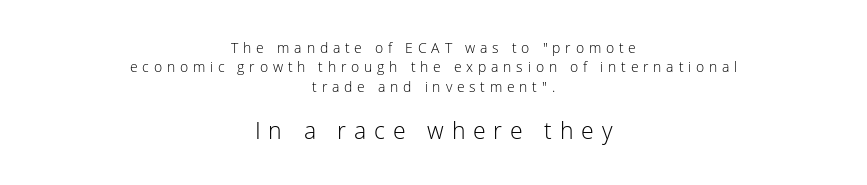
{"italic": "no", "bold": "no", "underline": "no", "align": "center", "line_spacing": "normal", "line_spacing_ratio": 1.38, "letter_spacing": "wide", "letter_spacing_em": 0.34, "larger_block": "second", "size_ratio": 1.64, "glyph_px": 23}
